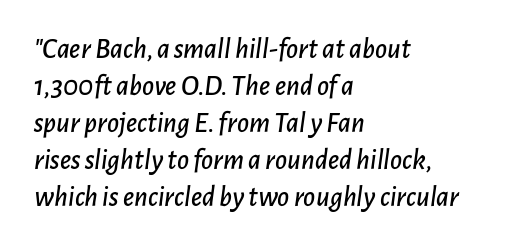
The image shows 29 px text type, italic (leaning right); set left-aligned, normal line spacing (1.28x), normal letter spacing, not underlined; low stroke contrast and a medium x-height.
